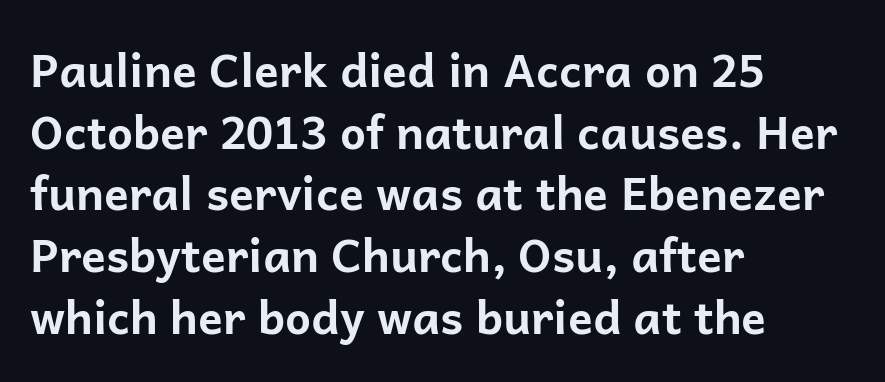
Q: Is the text bold? A: Yes.
Q: Is the text italic (slanted)? A: No, it is upright.
Q: Is the typeface a serif or a sans-serif typeface? A: Sans-serif.
Q: Is the text underlined? A: No.
Q: How is the paragraph aligned? A: Left-aligned.
Q: Is the spacing between letters normal or unusually wide? A: Normal.
Q: Is the spacing between lines tight, normal or loose? A: Normal.
Q: Width (condensed, normal, or wide)? A: Normal.
Q: Stroke contrast? A: Low.
Q: x-height? A: Medium.
Q: Monospaced? A: No.
